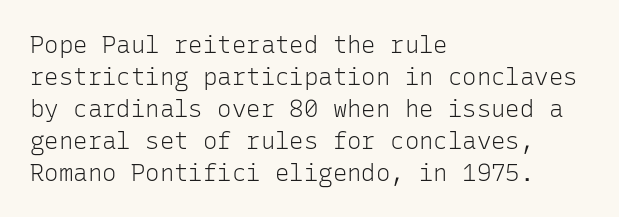
A bare baseline throughout the passage. Does the lettering tilt? It doesn't — this is upright. Leftover space on each line is placed entirely after the last word. Regarding leading, the lines here are spaced in the standard way. Inter-character spacing is left at the font's built-in metrics. Compared with a typical body face, this is equally light or lighter still.
